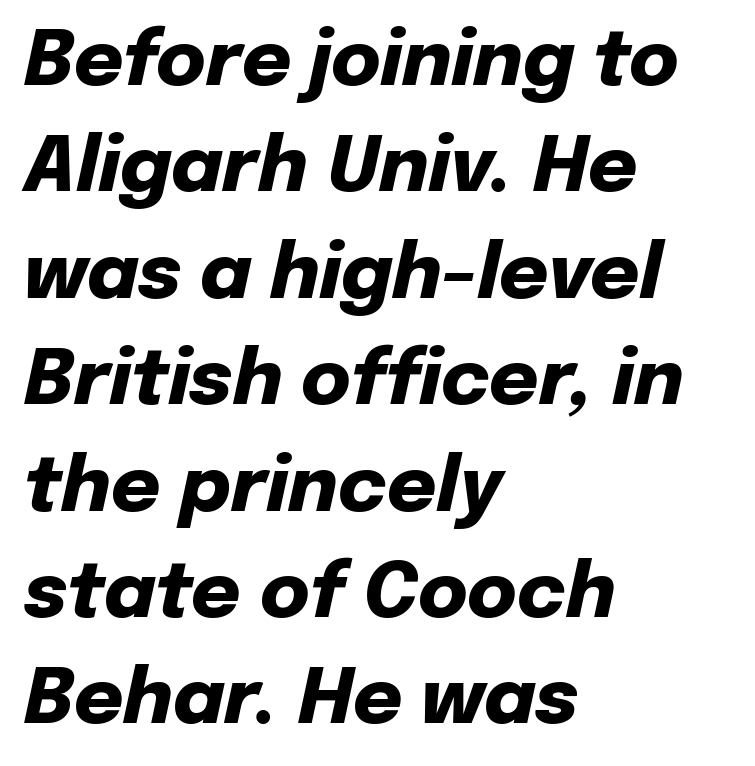
If you drew a ruler down the left edge, every line would touch it. Is the letter spacing exaggerated? No — it looks like the ordinary default. Quick note: interline space is typical. Underlining? Definitely not there.
